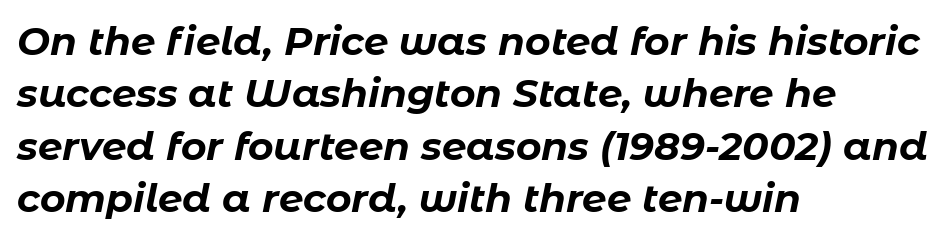
The line-height multiplier appears to be the usual default. The typesetter chose a ragged-right arrangement here. Spacing between characters is what you'd get straight out of the box. Proportional: the letters do not fall into vertical columns.
